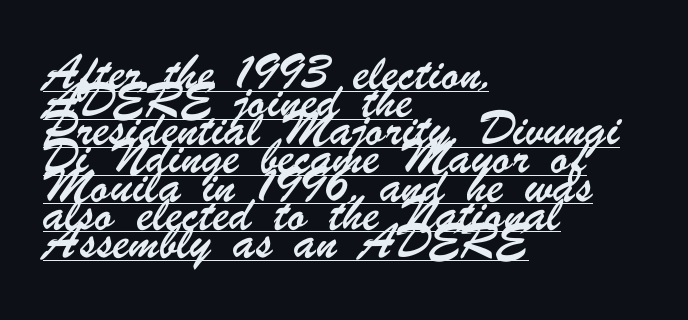
Q: Is the text underlined? A: Yes.
Q: How is the paragraph aligned? A: Left-aligned.
Q: Is the spacing between letters normal or unusually wide? A: Normal.
Q: Is the spacing between lines tight, normal or loose? A: Normal.
